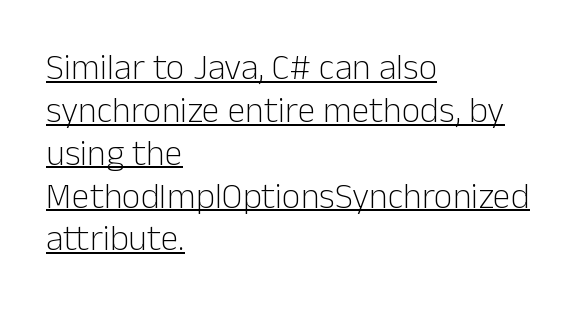
{"serif": "no", "italic": "no", "bold": "no", "weight": "light", "width": "normal", "stroke_contrast": "low", "x_height": "medium", "monospaced": "no", "underline": "yes", "align": "left", "line_spacing_ratio": 1.19, "letter_spacing": "normal", "letter_spacing_em": 0.0, "glyph_px": 36}
